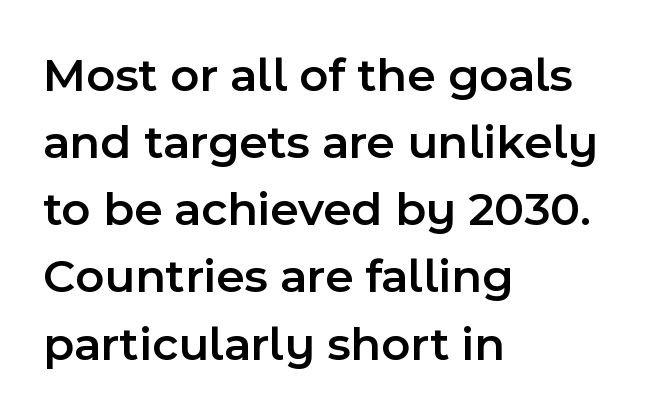
The image shows 49 px semibold sans-serif type, upright; set left-aligned, normal line spacing (1.37x), normal letter spacing, not underlined; a medium x-height.
